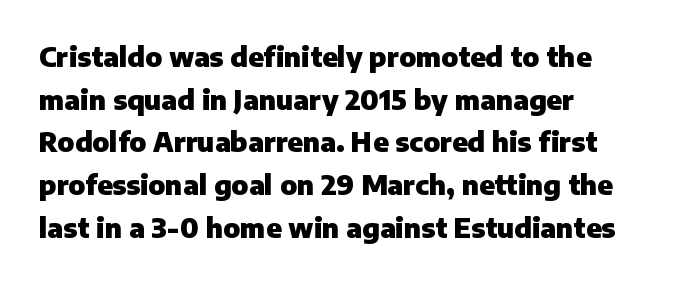
The image shows 27 px bold type, upright; set left-aligned, normal line spacing (1.58x), normal letter spacing, not underlined.
